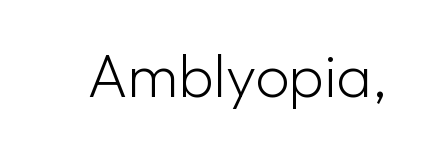
No extra ink here — the face is not bold. There is no visible air inserted between adjacent glyphs. The area under the type is left untouched. No feet cap the strokes, marking this as sans-serif type.
